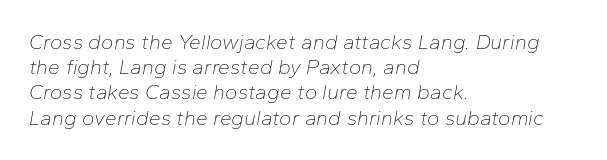
Q: Is the text bold? A: No.
Q: Is the text italic (slanted)? A: Yes, it leans right by about 10 degrees.
Q: Is the text underlined? A: No.
Q: How is the paragraph aligned? A: Left-aligned.
Q: Is the spacing between letters normal or unusually wide? A: Normal.
